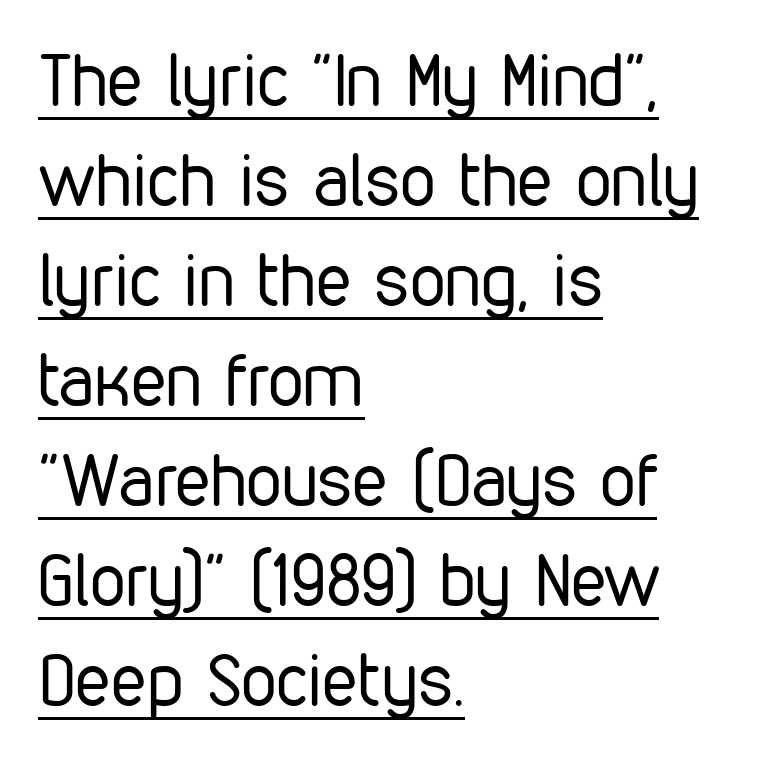
Q: Is the text bold? A: No.
Q: Is the text italic (slanted)? A: No, it is upright.
Q: Is the typeface a serif or a sans-serif typeface? A: Sans-serif.
Q: Is the text underlined? A: Yes.
Q: How is the paragraph aligned? A: Left-aligned.
Q: Is the spacing between letters normal or unusually wide? A: Normal.
Q: Is the spacing between lines tight, normal or loose? A: Normal.
Q: Width (condensed, normal, or wide)? A: Condensed.
Q: Stroke contrast? A: Low.
Q: x-height? A: Medium.
Q: Monospaced? A: No.
